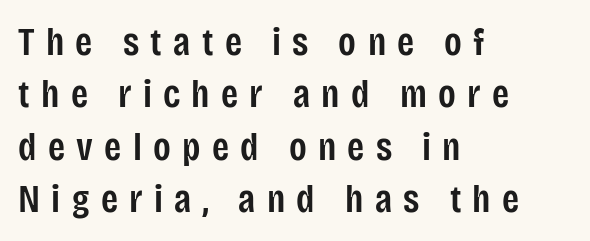
The image shows 39 px semibold, condensed sans-serif type, upright; set left-aligned, normal line spacing (1.34x), unusually wide letter spacing (+0.29 em), not underlined; low stroke contrast and a large x-height.
